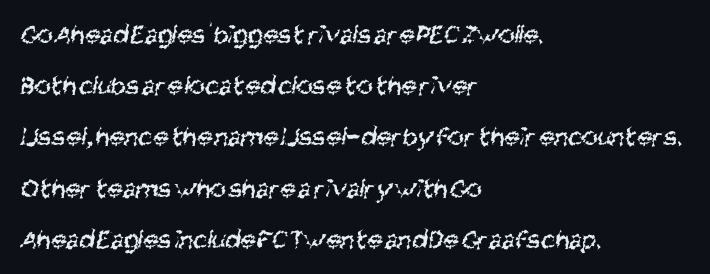
{"serif": "no", "bold": "no", "weight": "regular", "width": "condensed", "stroke_contrast": "medium", "x_height": "large", "monospaced": "no", "underline": "no", "align": "left", "line_spacing_ratio": 1.83, "letter_spacing": "normal", "letter_spacing_em": 0.0, "glyph_px": 28}
